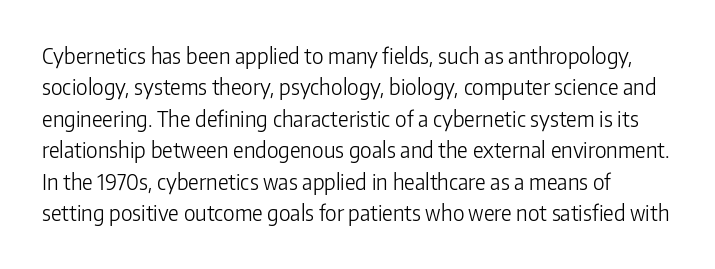
Q: Is the text bold? A: No.
Q: Is the text italic (slanted)? A: No, it is upright.
Q: Is the text underlined? A: No.
Q: Is the spacing between letters normal or unusually wide? A: Normal.
Q: Is the spacing between lines tight, normal or loose? A: Normal.
